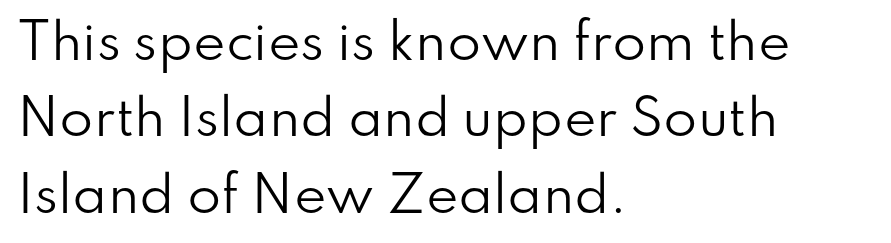
These lines are composed in type without serifs. Stems and bowls with no extra thickness — not bold. Looks like regular typesetting: each glyph gets only the width it needs. Quick note: underline off. Vertically, the passage feels balanced, rows spaced as you'd expect. In terms of letterspacing, this is plain default setting.
